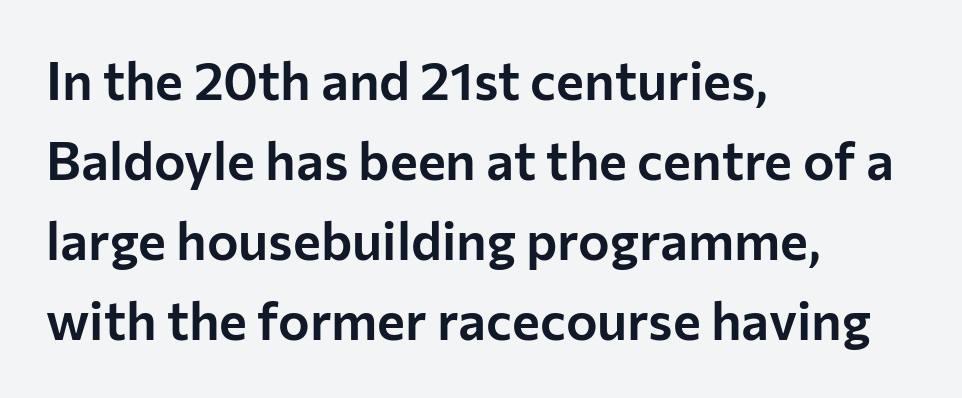
The image shows 53 px sans-serif type, upright; set left-aligned, normal line spacing (1.51x), normal letter spacing, not underlined; low stroke contrast and a medium x-height.
